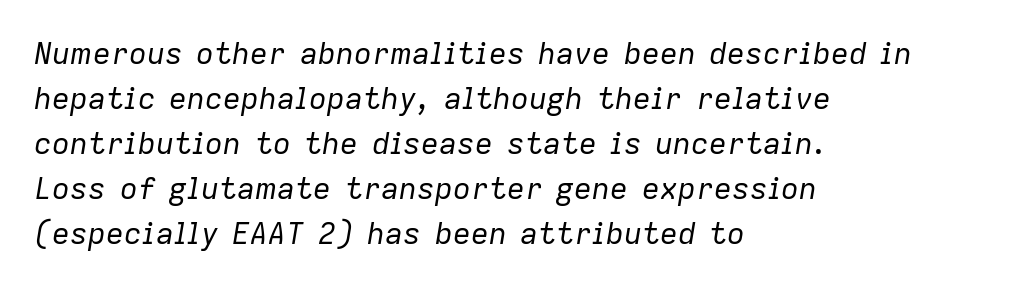
The image shows 30 px regular-weight type, italic (leaning right); set left-aligned, normal line spacing (1.5x), normal letter spacing, not underlined; low stroke contrast and a medium x-height.
